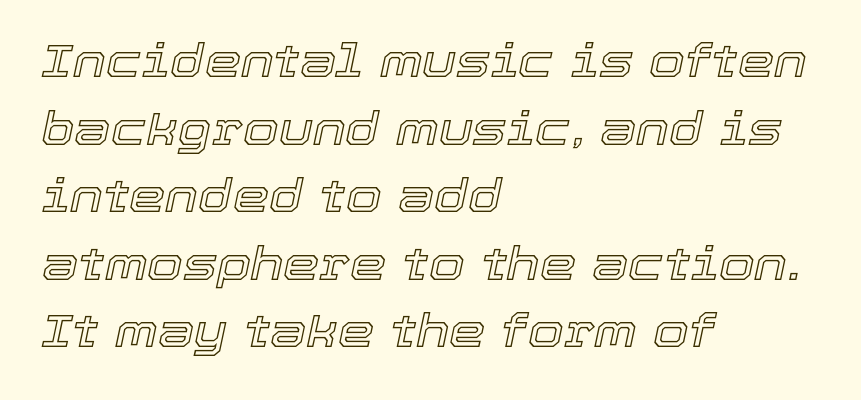
The image shows 46 px text type, italic (leaning right); set left-aligned, normal line spacing (1.47x), normal letter spacing, not underlined; a medium x-height.
